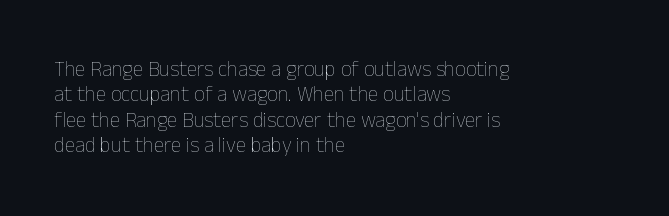
Q: Is the text bold? A: No.
Q: Is the text italic (slanted)? A: No, it is upright.
Q: Is the text underlined? A: No.
Q: How is the paragraph aligned? A: Left-aligned.
Q: Is the spacing between letters normal or unusually wide? A: Normal.
